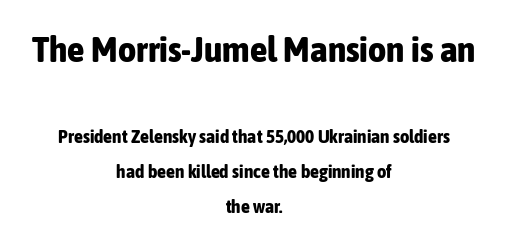
Q: Is the text bold? A: Yes.
Q: Is the text italic (slanted)? A: No, it is upright.
Q: Is the typeface a serif or a sans-serif typeface? A: Sans-serif.
Q: Is the text underlined? A: No.
Q: How is the paragraph aligned? A: Centered.
Q: Is the spacing between letters normal or unusually wide? A: Normal.
Q: Is the spacing between lines tight, normal or loose? A: Loose.
Q: Which block of text is set in a larger size, the first (top) or the second (bottom)? A: The first (top) one.
Q: Width (condensed, normal, or wide)? A: Condensed.
Q: Stroke contrast? A: Low.
Q: x-height? A: Medium.
Q: Monospaced? A: No.
